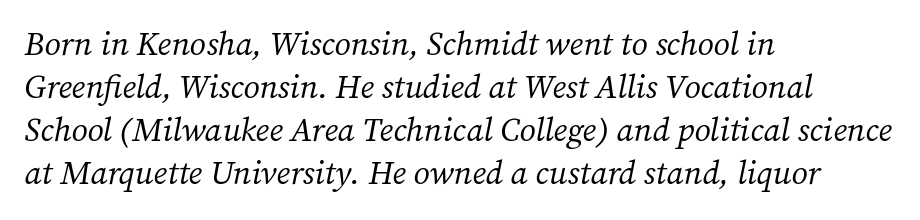
The image shows 33 px regular-weight serif type, italic (leaning right); set left-aligned, normal line spacing (1.3x), normal letter spacing, not underlined; medium stroke contrast and a medium x-height.
